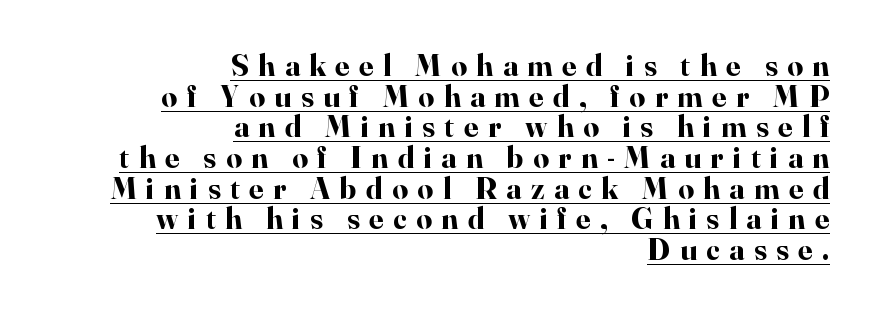
The image shows 31 px bold serif type, upright; set right-aligned, tight line spacing (0.99x), unusually wide letter spacing (+0.31 em), underlined; high stroke contrast and a small x-height.
